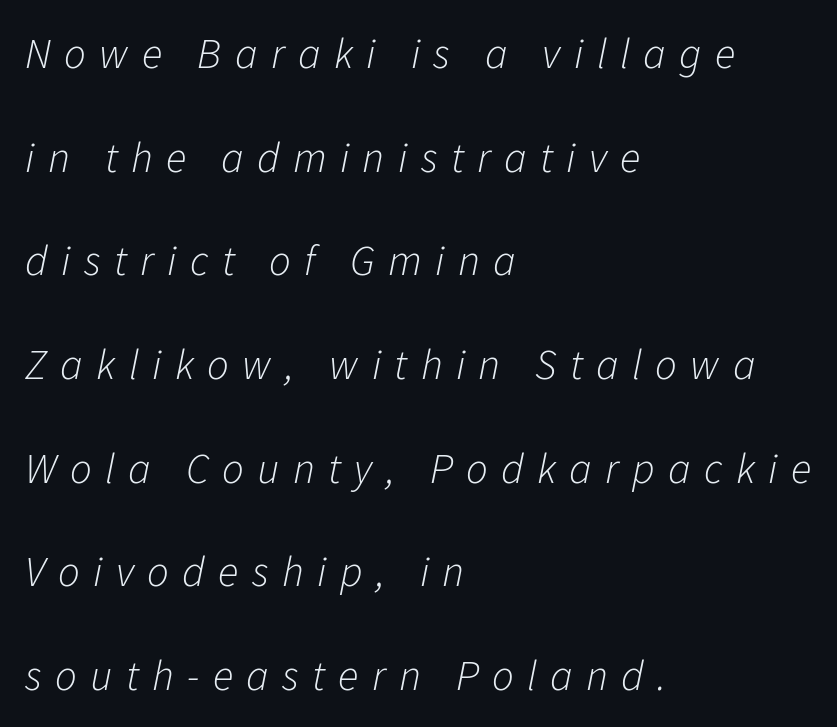
The image shows 43 px light type, italic (leaning right); set left-aligned, loose line spacing (2.41x), unusually wide letter spacing (+0.31 em), not underlined; low stroke contrast and a medium x-height.
